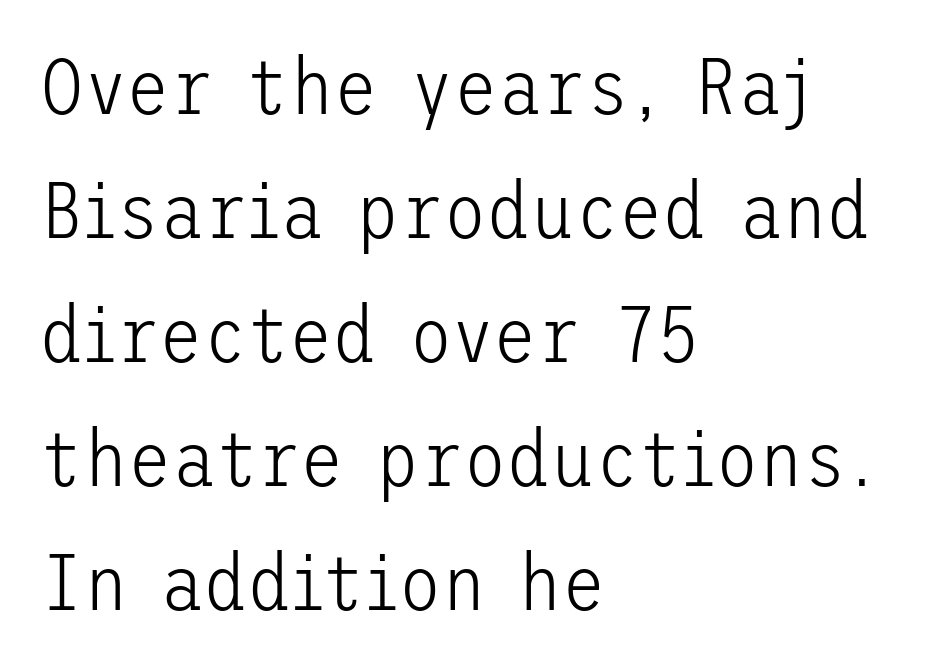
The image shows 80 px light sans-serif type, upright; set left-aligned, normal line spacing (1.55x), normal letter spacing, not underlined; low stroke contrast and a medium x-height.
